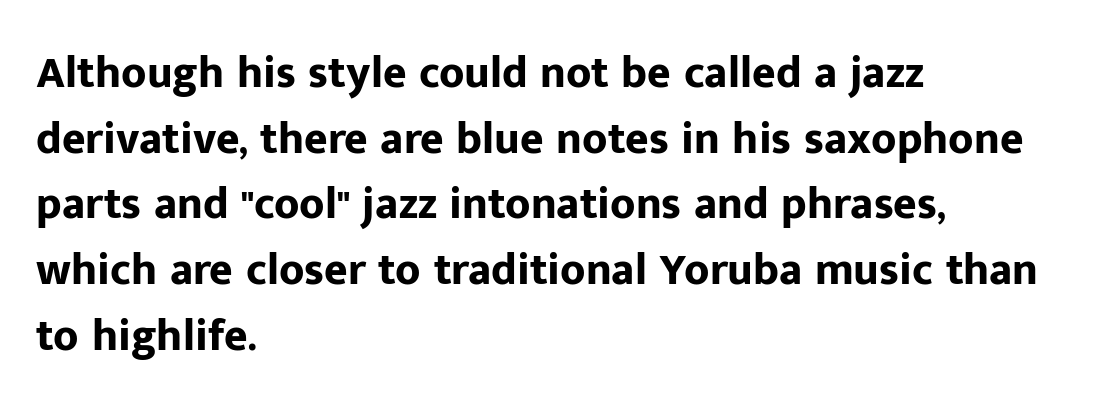
Q: Is the text bold? A: Yes.
Q: Is the text italic (slanted)? A: No, it is upright.
Q: Is the typeface a serif or a sans-serif typeface? A: Sans-serif.
Q: Is the text underlined? A: No.
Q: How is the paragraph aligned? A: Left-aligned.
Q: Is the spacing between letters normal or unusually wide? A: Normal.
Q: Is the spacing between lines tight, normal or loose? A: Normal.
Q: Width (condensed, normal, or wide)? A: Normal.
Q: Stroke contrast? A: Low.
Q: x-height? A: Medium.
Q: Monospaced? A: No.
